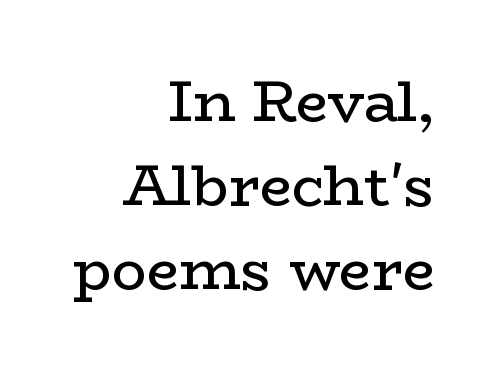
Q: Is the text bold? A: No.
Q: Is the text italic (slanted)? A: No, it is upright.
Q: Is the typeface a serif or a sans-serif typeface? A: Serif.
Q: Is the text underlined? A: No.
Q: How is the paragraph aligned? A: Right-aligned.
Q: Is the spacing between letters normal or unusually wide? A: Normal.
Q: Is the spacing between lines tight, normal or loose? A: Normal.
Q: Width (condensed, normal, or wide)? A: Wide.
Q: Stroke contrast? A: Low.
Q: x-height? A: Medium.
Q: Monospaced? A: No.
